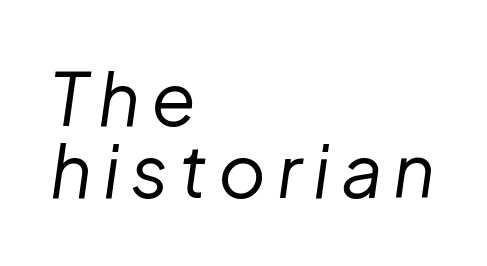
The image shows 73 px regular-weight type, italic (leaning right); set left-aligned, tight line spacing (0.99x), not underlined; low stroke contrast and a medium x-height.
